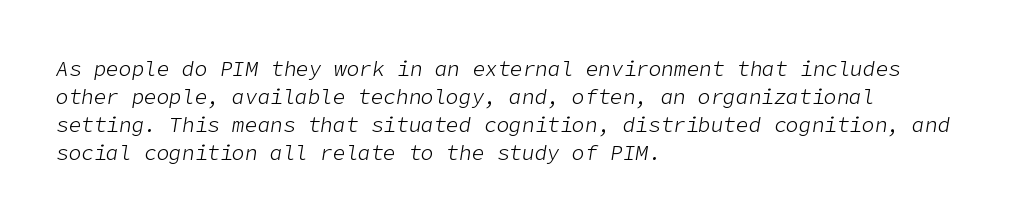
The image shows 21 px text type, italic (leaning right); set left-aligned, normal line spacing (1.33x), normal letter spacing, not underlined.
